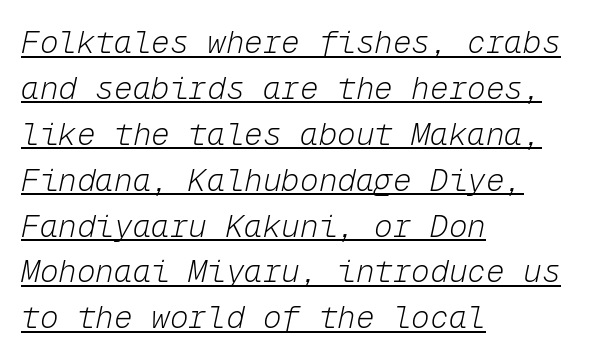
This rendering features underlined lettering. No chunkiness to these letters — they're not bold. Is the letter spacing exaggerated? No — it looks like the ordinary default. Casual observation: everything's shoved over to the left.
